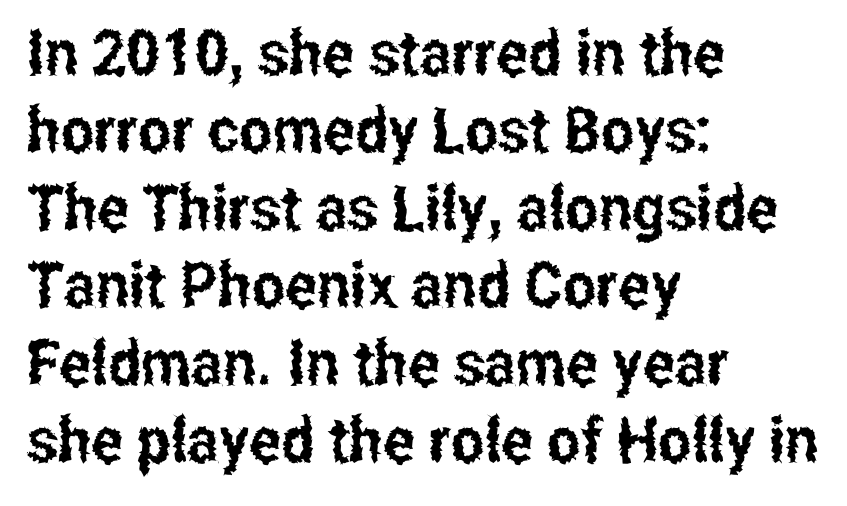
The words here are not underlined. Do the letters lean? They stand straight. This rendering leaves character spacing at its baseline value. Here the designer chose a conventional face with non-uniform glyph widths. All the whitespace from short lines collects on the right.
